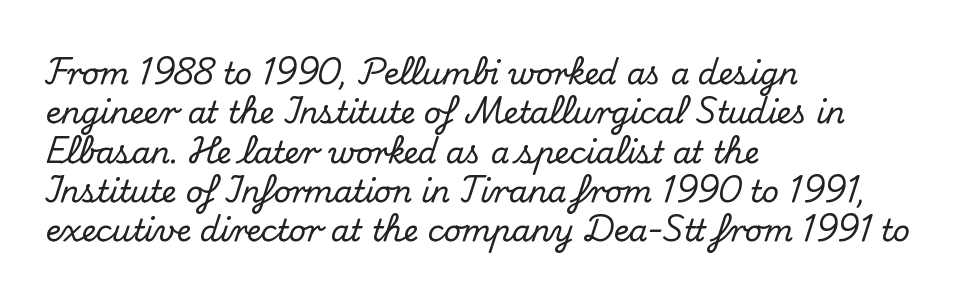
Q: Is the text italic (slanted)? A: Yes.
Q: Is the typeface a serif or a sans-serif typeface? A: Serif.
Q: Is the text underlined? A: No.
Q: How is the paragraph aligned? A: Left-aligned.
Q: Is the spacing between letters normal or unusually wide? A: Normal.
Q: Is the spacing between lines tight, normal or loose? A: Normal.
Q: Width (condensed, normal, or wide)? A: Normal.
Q: Stroke contrast? A: Medium.
Q: x-height? A: Small.
Q: Monospaced? A: No.
